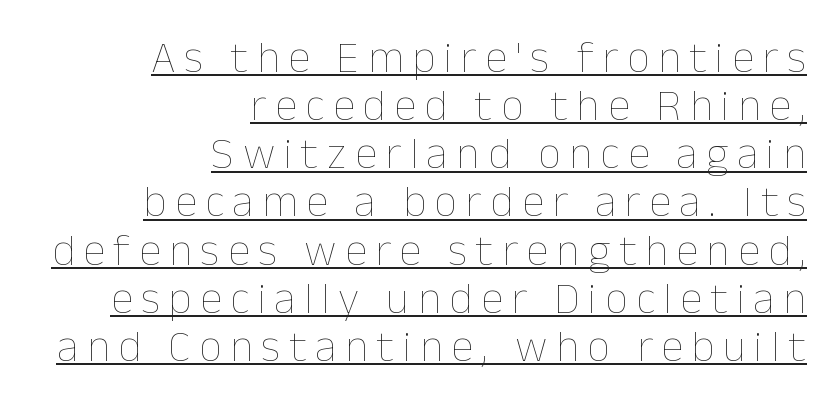
{"italic": "no", "bold": "no", "weight": "thin", "width": "normal", "stroke_contrast": "low", "x_height": "medium", "monospaced": "no", "underline": "yes", "align": "right", "line_spacing": "tight", "line_spacing_ratio": 1.07, "glyph_px": 45}
